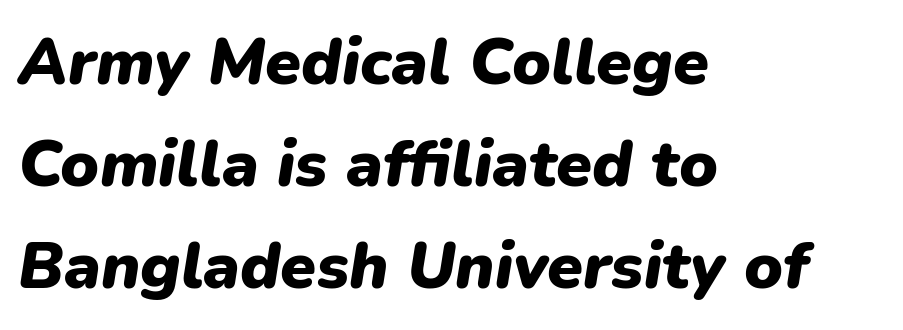
The image shows 65 px heavy type, italic (leaning right); set left-aligned, normal line spacing (1.57x), normal letter spacing, not underlined; low stroke contrast and a medium x-height.
